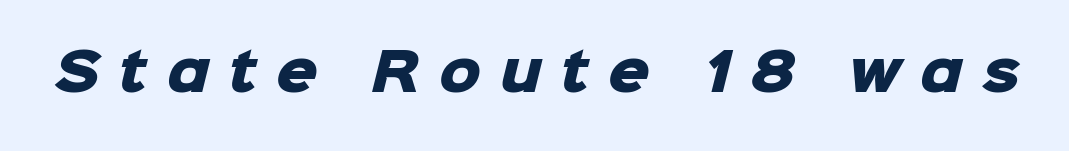
The image shows 52 px heavy sans-serif type; set unusually wide letter spacing (+0.36 em), not underlined; low stroke contrast and a medium x-height.
